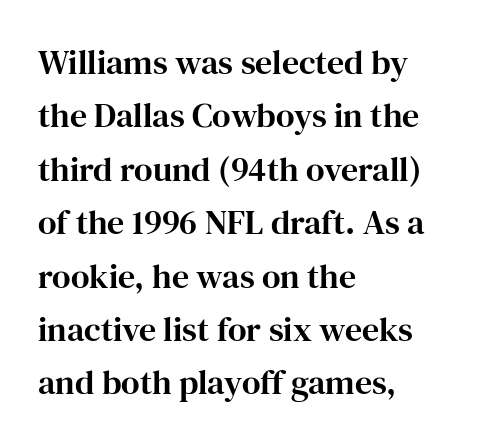
The image shows 34 px serif type, upright; set left-aligned, normal line spacing (1.57x), normal letter spacing, not underlined; high stroke contrast and a medium x-height.
